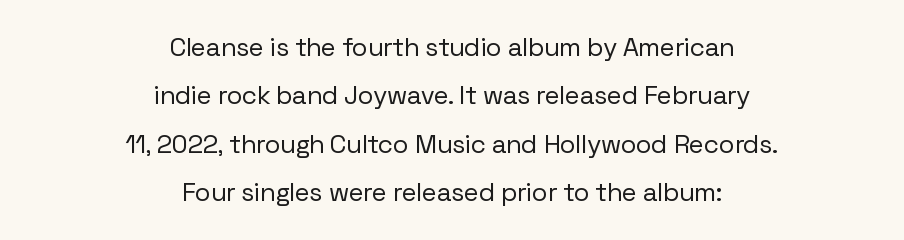
Line starts and ends both wander, symmetrically. The lettering holds an erect, upright posture throughout. Unbolded letterforms with no extra heft. The passage shown is not underscored anywhere.
